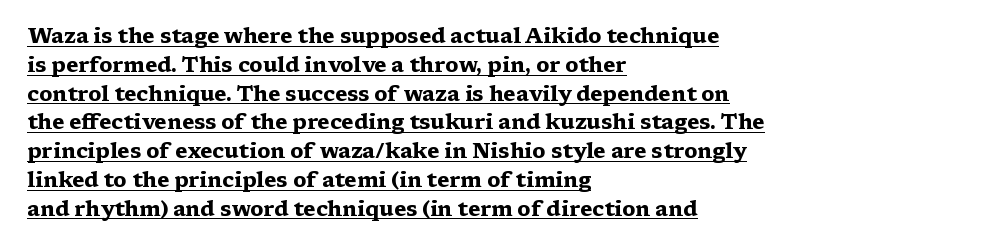
{"italic": "no", "bold": "yes", "underline": "yes", "align": "left", "line_spacing": "normal", "line_spacing_ratio": 1.37, "letter_spacing": "normal", "letter_spacing_em": 0.0, "glyph_px": 21}
